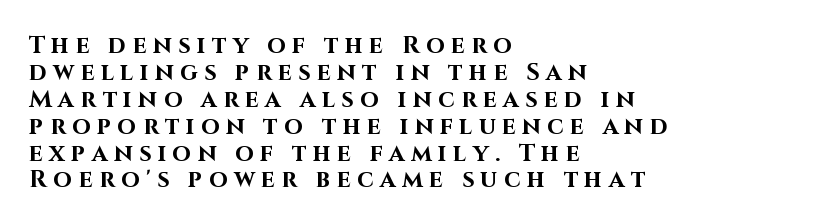
Q: Is the text bold? A: Yes.
Q: Is the text italic (slanted)? A: No, it is upright.
Q: Is the text underlined? A: No.
Q: How is the paragraph aligned? A: Left-aligned.
Q: Is the spacing between letters normal or unusually wide? A: Unusually wide.
Q: Is the spacing between lines tight, normal or loose? A: Tight.
